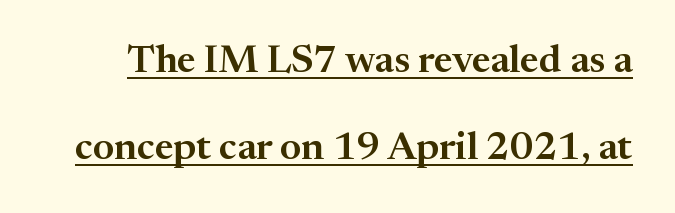
{"serif": "yes", "italic": "no", "width": "normal", "stroke_contrast": "medium", "x_height": "medium", "monospaced": "no", "underline": "yes", "line_spacing": "loose", "line_spacing_ratio": 2.23, "letter_spacing": "normal", "letter_spacing_em": 0.0, "glyph_px": 39}
